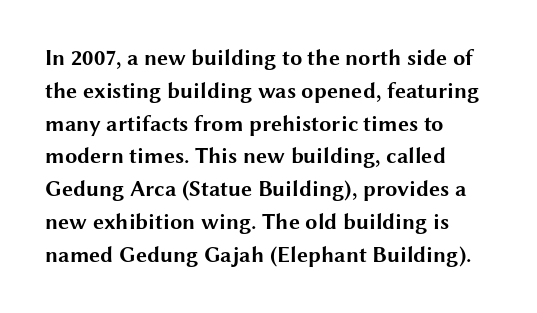
{"italic": "no", "bold": "yes", "underline": "no", "align": "left", "line_spacing": "normal", "line_spacing_ratio": 1.49, "letter_spacing": "normal", "letter_spacing_em": 0.0, "glyph_px": 22}
